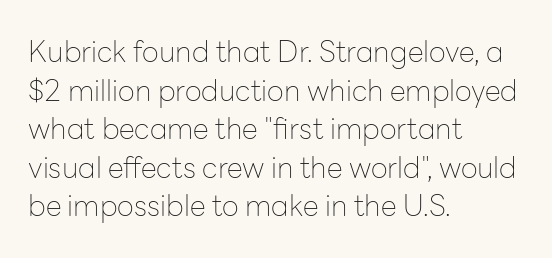
There is no visible air inserted between adjacent glyphs. Short and long lines alike share a common starting point at left. Honestly, there is no underline to notice here at all. Rows of type keep a routine distance in the vertical direction. No feet cap the strokes, marking this as sans-serif type. Posture: upright roman.
